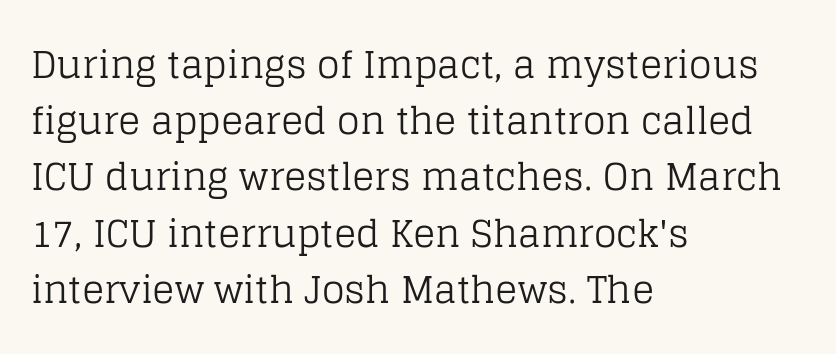
The image shows 37 px regular-weight serif type, upright; set left-aligned, normal line spacing (1.52x), normal letter spacing, not underlined; low stroke contrast and a large x-height.
